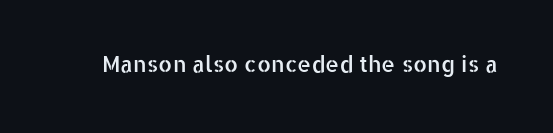
The image shows 22 px text type, upright; set normal letter spacing, not underlined.
